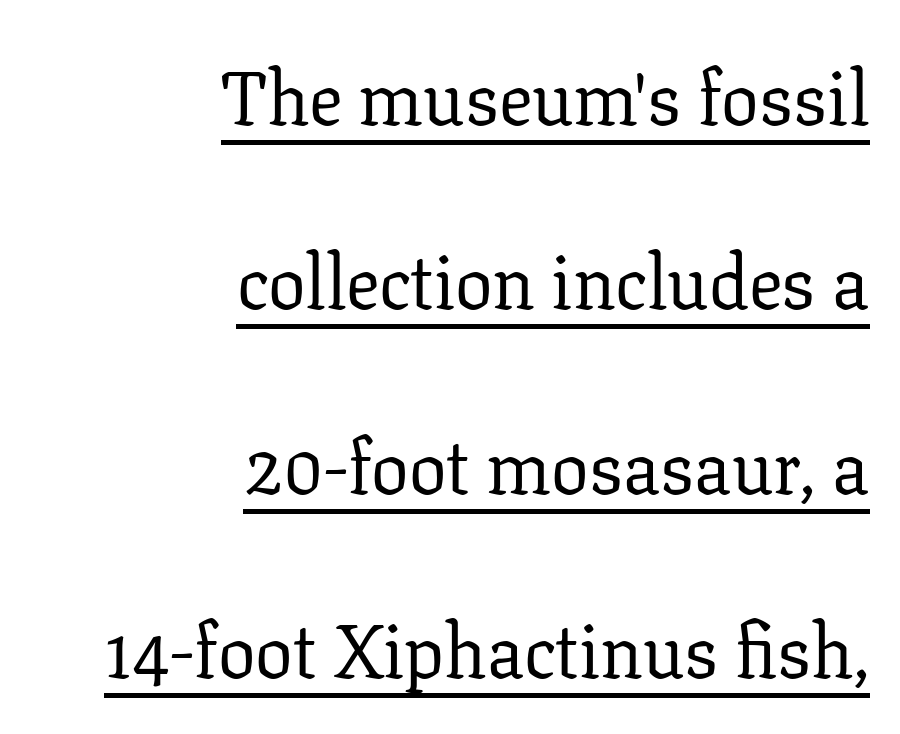
{"serif": "yes", "italic": "no", "bold": "no", "weight": "regular", "width": "normal", "stroke_contrast": "low", "x_height": "medium", "monospaced": "no", "underline": "yes", "align": "right", "line_spacing": "loose", "line_spacing_ratio": 2.46, "letter_spacing": "normal", "letter_spacing_em": 0.0, "glyph_px": 75}
